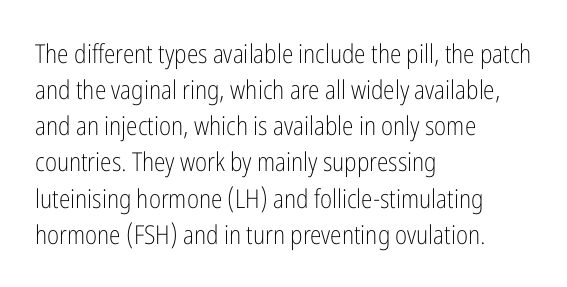
{"italic": "no", "bold": "no", "underline": "no", "align": "left", "line_spacing": "normal", "line_spacing_ratio": 1.39, "letter_spacing": "normal", "letter_spacing_em": 0.0, "glyph_px": 26}
